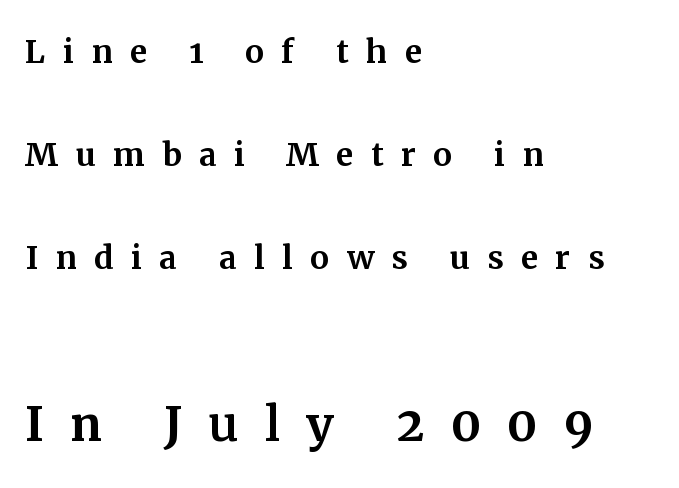
The image shows 64 px serif type, upright; set left-aligned, loose line spacing (2.39x), unusually wide letter spacing (+0.4 em), not underlined; the second (bottom) block is 1.49x larger; medium stroke contrast and a medium x-height.
